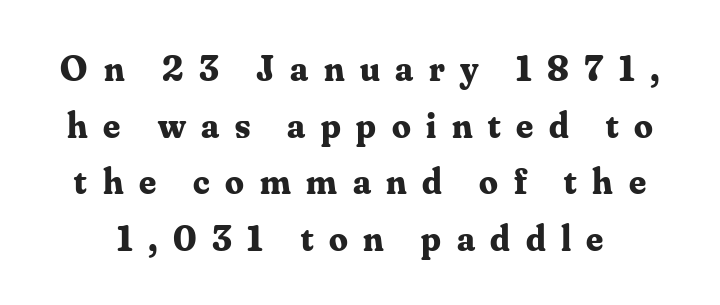
{"serif": "yes", "italic": "no", "bold": "yes", "weight": "bold", "width": "normal", "stroke_contrast": "medium", "x_height": "small", "monospaced": "no", "underline": "no", "line_spacing": "normal", "line_spacing_ratio": 1.53, "letter_spacing": "wide", "letter_spacing_em": 0.42, "glyph_px": 37}
